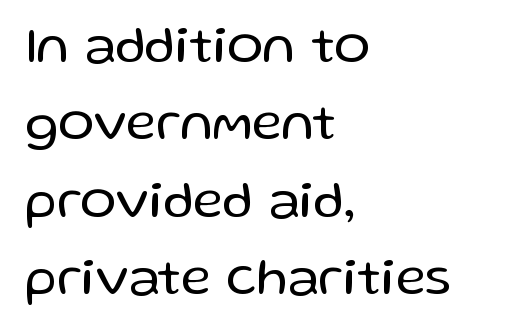
The baseline area is clear. The passage shown is typeset with a sans-serif family. The passage shown is not bold in any degree. These lines are rendered in a variable-pitch font. A classic flush-left, rag-right setting is used for this passage.
